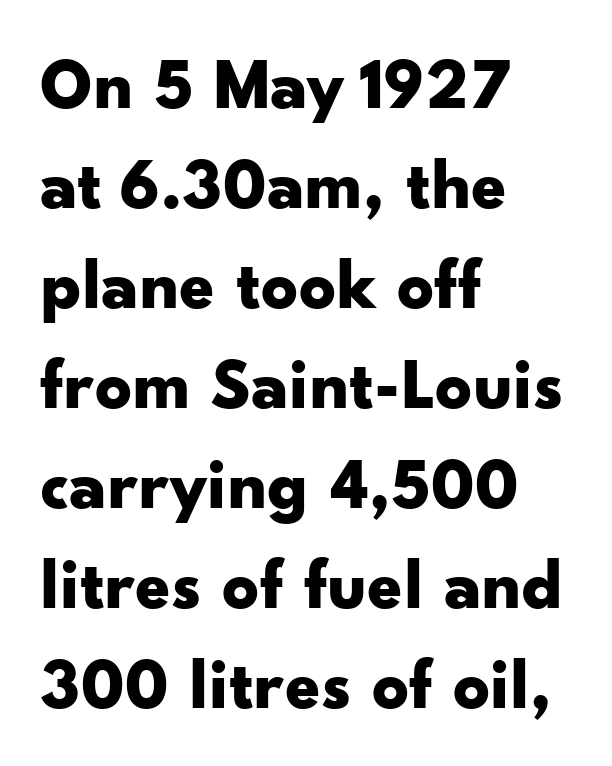
Q: Is the text bold? A: Yes.
Q: Is the text italic (slanted)? A: No, it is upright.
Q: Is the typeface a serif or a sans-serif typeface? A: Sans-serif.
Q: Is the text underlined? A: No.
Q: How is the paragraph aligned? A: Left-aligned.
Q: Is the spacing between letters normal or unusually wide? A: Normal.
Q: Is the spacing between lines tight, normal or loose? A: Normal.
Q: Width (condensed, normal, or wide)? A: Wide.
Q: Stroke contrast? A: Low.
Q: x-height? A: Small.
Q: Monospaced? A: No.
